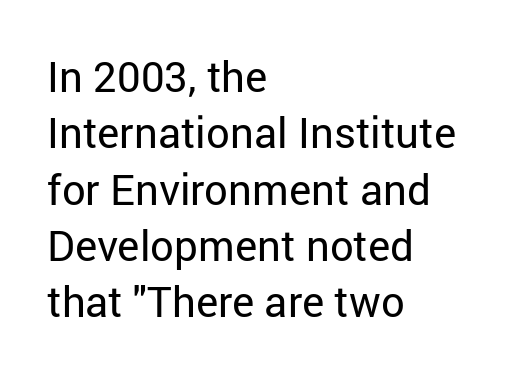
Examine the stroke ends and you'll find no serifs. A typesetter would call this proportional, since set widths differ per character. Lines of text with bare space underneath. In terms of letterspacing, this is plain default setting. One glance says typical: line gaps are just what's usual.
